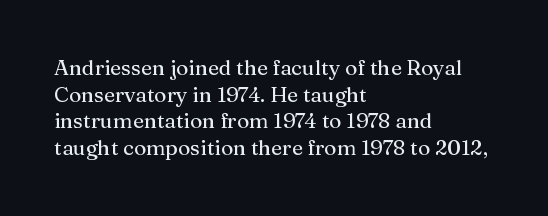
Successive baselines arrive at the customary interval. The space directly below the letters is spotless. The face used here is rendered with its standard letterfit. The rendering anchors every line to the left-hand side.
